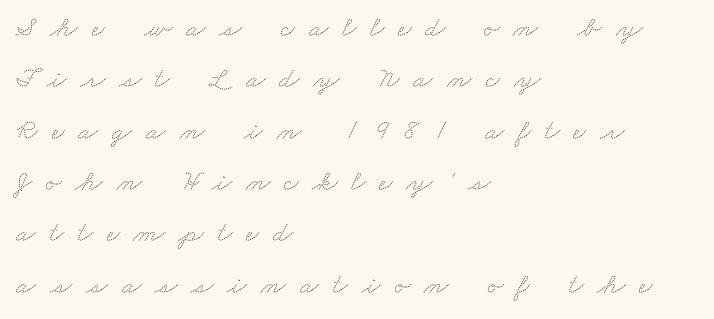
Heaviness? Minimal to ordinary, like unemphasized prose. The passage is arranged the way most books set body copy — flush left. The face used here is rendered with a markedly widened letterfit. Glance below the letters and you will spot only blank space. Looks like regular typesetting: each glyph gets only the width it needs.
